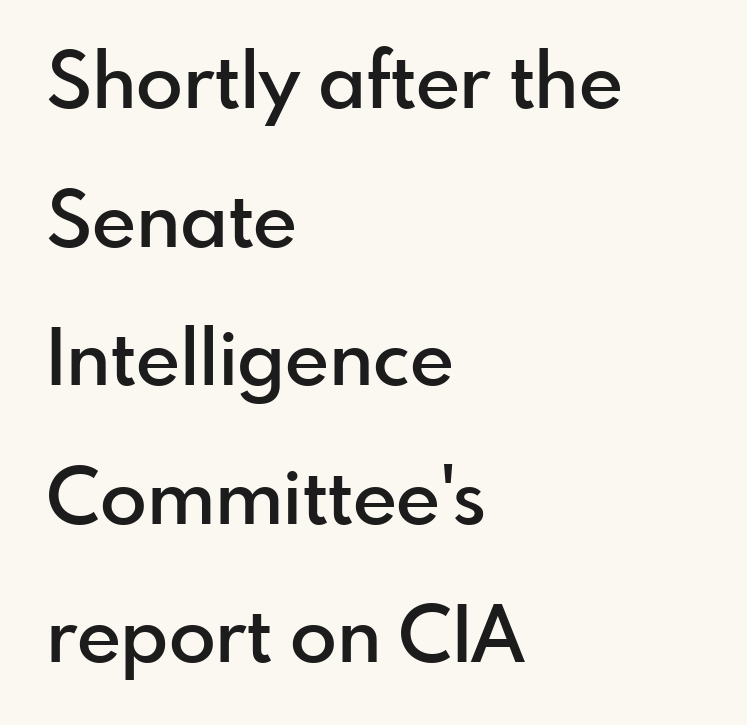
The image shows 77 px semibold sans-serif type, upright; set left-aligned, line spacing 1.8x, normal letter spacing, not underlined; a small x-height.
